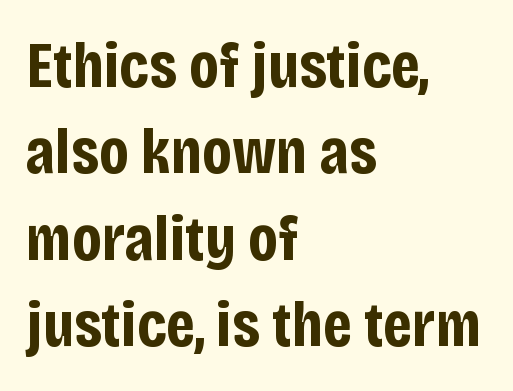
Q: Is the text bold? A: Yes.
Q: Is the text italic (slanted)? A: No, it is upright.
Q: Is the typeface a serif or a sans-serif typeface? A: Sans-serif.
Q: Is the text underlined? A: No.
Q: How is the paragraph aligned? A: Left-aligned.
Q: Is the spacing between letters normal or unusually wide? A: Normal.
Q: Is the spacing between lines tight, normal or loose? A: Normal.
Q: Width (condensed, normal, or wide)? A: Condensed.
Q: Stroke contrast? A: Low.
Q: x-height? A: Large.
Q: Monospaced? A: No.
